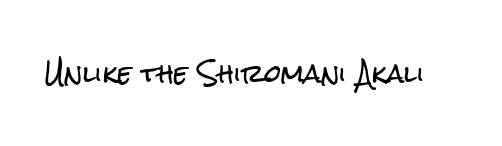
Observe the ordinary spacing: letters are neighbours, not strangers. Underline: absent. Rendered with straight, roman letterforms.
